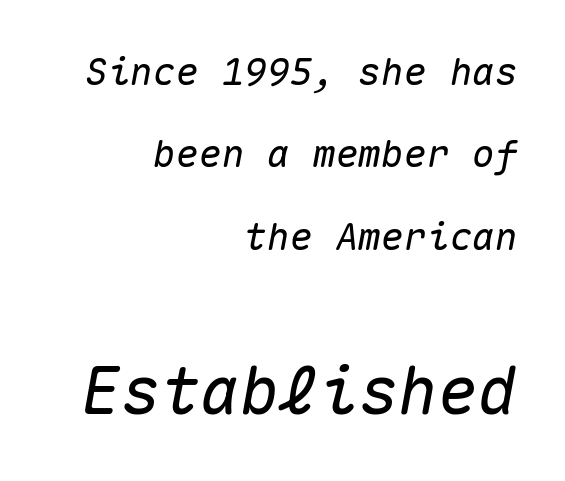
{"italic": "yes", "lean": "right", "slant_degrees": 10, "width": "normal", "stroke_contrast": "medium", "x_height": "medium", "monospaced": "yes", "underline": "no", "align": "right", "line_spacing": "loose", "line_spacing_ratio": 2.17, "letter_spacing": "normal", "letter_spacing_em": 0.0, "larger_block": "second", "size_ratio": 1.74, "glyph_px": 66}
